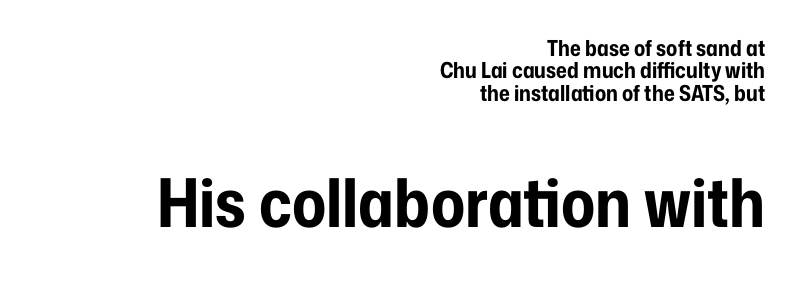
The image shows 67 px bold, condensed sans-serif type, upright; set right-aligned, tight line spacing (1.02x), normal letter spacing, not underlined; the second (bottom) block is 3.05x larger; low stroke contrast and a medium x-height.
